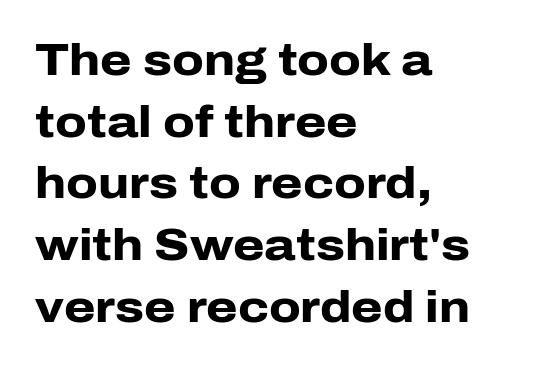
Q: Is the text bold? A: Yes.
Q: Is the text italic (slanted)? A: No, it is upright.
Q: Is the typeface a serif or a sans-serif typeface? A: Sans-serif.
Q: Is the text underlined? A: No.
Q: How is the paragraph aligned? A: Left-aligned.
Q: Is the spacing between letters normal or unusually wide? A: Normal.
Q: Is the spacing between lines tight, normal or loose? A: Normal.
Q: Width (condensed, normal, or wide)? A: Normal.
Q: Stroke contrast? A: Low.
Q: x-height? A: Medium.
Q: Monospaced? A: No.
